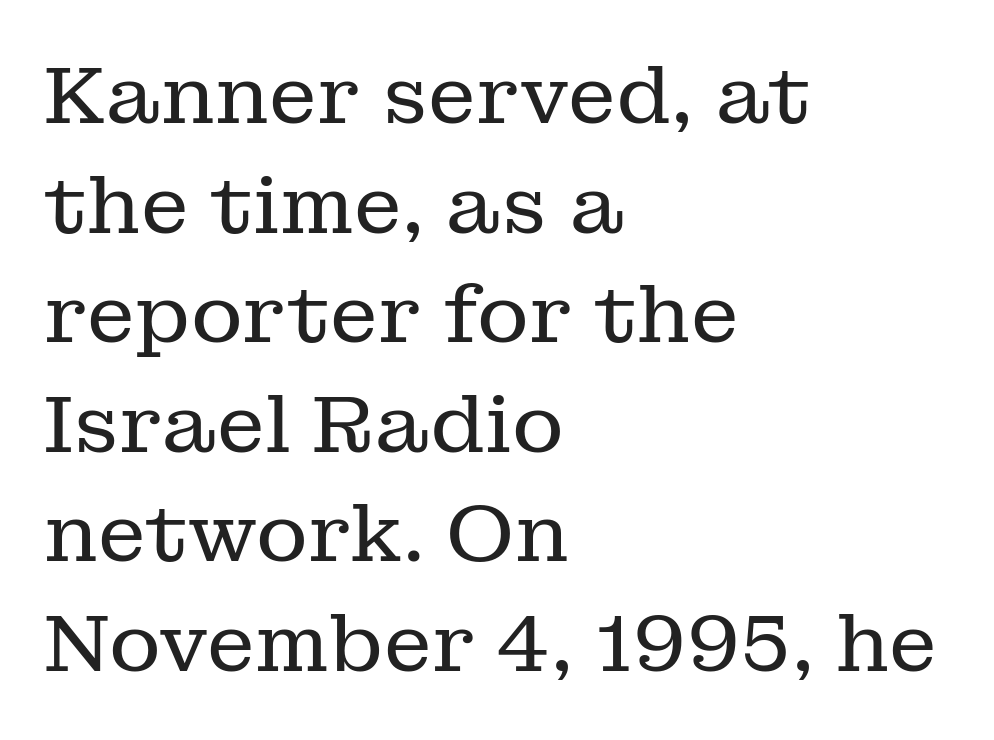
The image shows 80 px regular-weight serif type, upright; set left-aligned, normal line spacing (1.37x), normal letter spacing, not underlined; low stroke contrast and a medium x-height.
